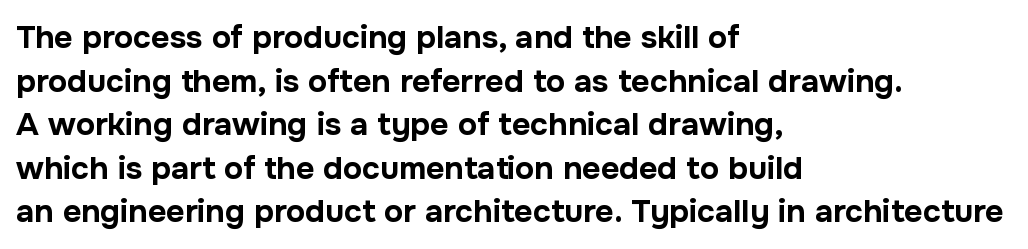
The image shows 32 px bold sans-serif type, upright; set left-aligned, normal line spacing (1.36x), normal letter spacing, not underlined; low stroke contrast and a medium x-height.
